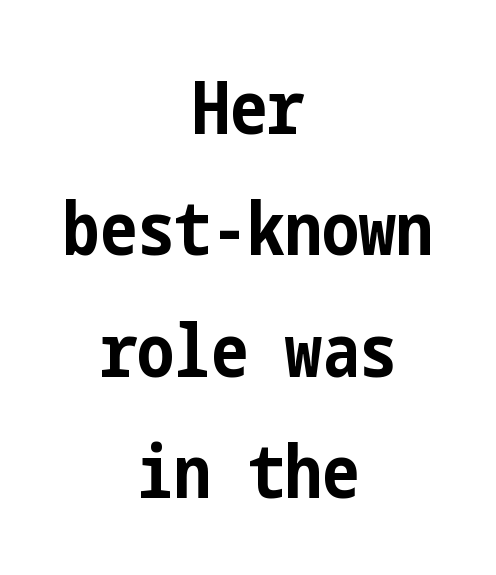
The image shows 74 px bold, condensed sans-serif type, upright; set centered, normal line spacing (1.64x), normal letter spacing, not underlined; low stroke contrast and a medium x-height.
